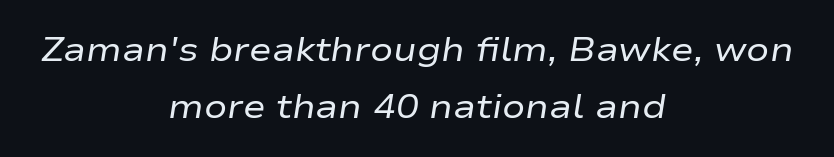
Stroke thickness stays within the range of a standard reading face or lighter. Is the block centered? Yes — each line is placed symmetrically about the middle. Reading down the column, the eye jumps a familiar distance to each next line. Glyph-to-glyph distance matches everyday printed text.
